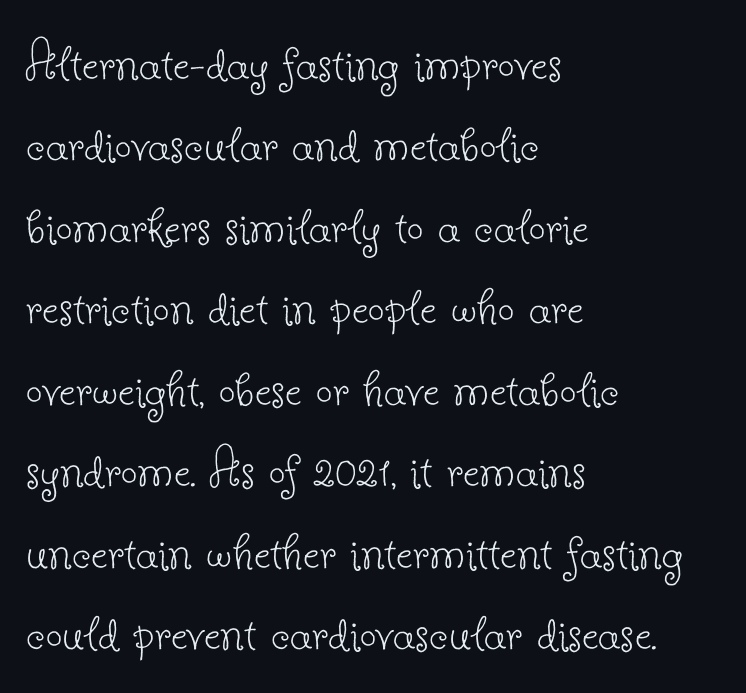
The designer went with a serif here, giving each stem small feet. Quick note: not italic, upright. Which margin do the lines hug? The left one — the right edge is uneven. Summary of weight: not heavy and not bold. Check the space under the baseline: it is left empty.
